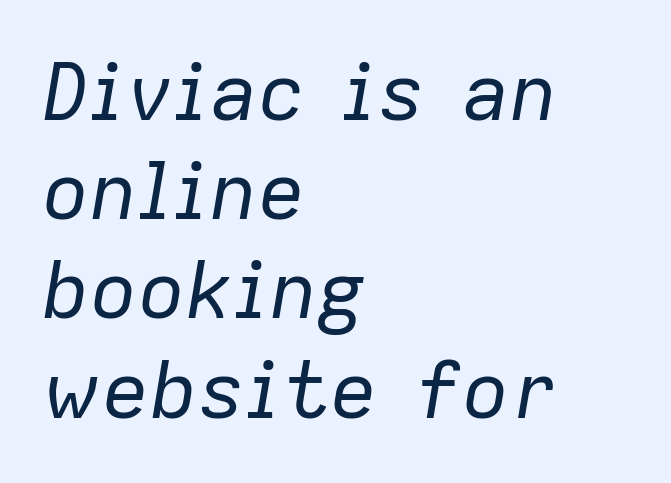
The image shows 80 px regular-weight type, italic (leaning right); set left-aligned, line spacing 1.24x, normal letter spacing, not underlined; low stroke contrast and a medium x-height.
